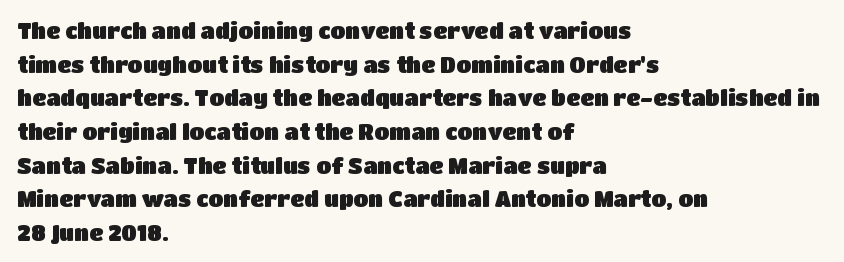
One glance says typical: line gaps are just what's usual. The letters stand upright; this is a roman face. The gap between lines stays unmarked. These lines keep a tight, regular rhythm from letter to letter. Casual observation: everything's shoved over to the left.
